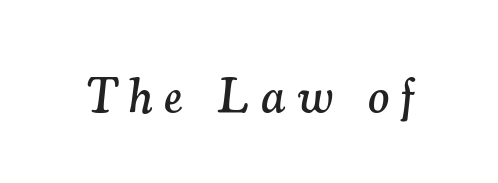
Q: Is the text italic (slanted)? A: Yes, it leans right by about 7 degrees.
Q: Is the typeface a serif or a sans-serif typeface? A: Serif.
Q: Is the text underlined? A: No.
Q: Is the spacing between letters normal or unusually wide? A: Unusually wide.
Q: Width (condensed, normal, or wide)? A: Normal.
Q: Stroke contrast? A: Medium.
Q: x-height? A: Small.
Q: Monospaced? A: No.
